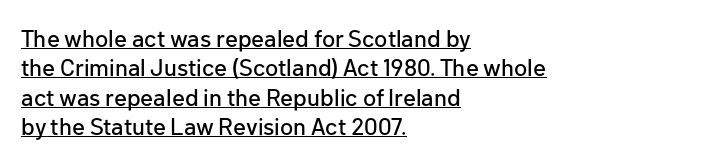
Q: Is the text italic (slanted)? A: No, it is upright.
Q: Is the text underlined? A: Yes.
Q: How is the paragraph aligned? A: Left-aligned.
Q: Is the spacing between letters normal or unusually wide? A: Normal.
